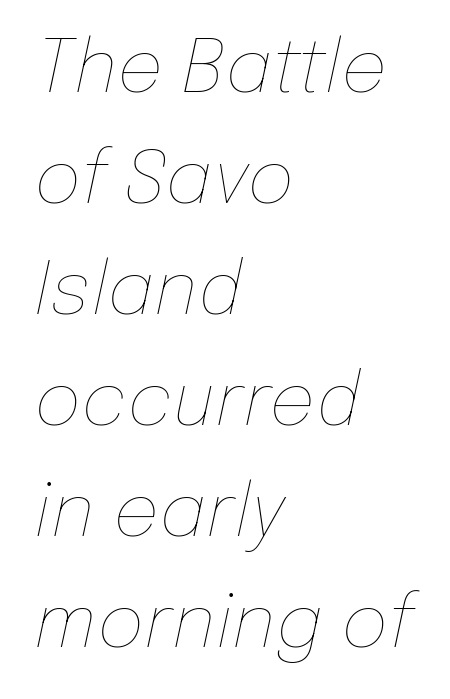
Q: Is the text bold? A: No.
Q: Is the text italic (slanted)? A: Yes, it leans right by about 12 degrees.
Q: Is the text underlined? A: No.
Q: How is the paragraph aligned? A: Left-aligned.
Q: Is the spacing between letters normal or unusually wide? A: Normal.
Q: Is the spacing between lines tight, normal or loose? A: Normal.
Q: Width (condensed, normal, or wide)? A: Normal.
Q: Stroke contrast? A: Low.
Q: x-height? A: Medium.
Q: Monospaced? A: No.
